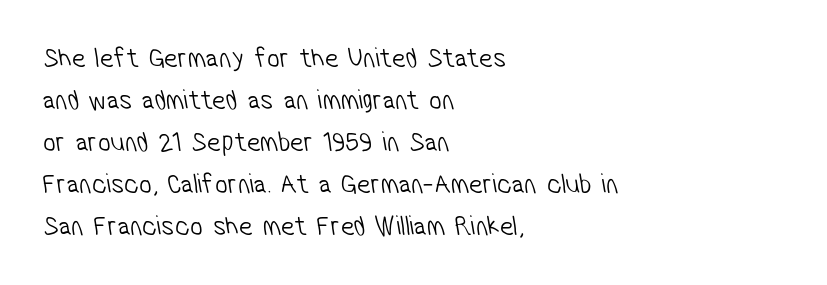
The passage shown stacks its lines at a standard gap. The rendering uses natural spacing where letterforms have individual widths. Bare-footed words on every line. These lines are set flush left with a ragged right edge. Nope, no serifs anywhere on these letters. Observe the ordinary spacing: letters are neighbours, not strangers.
